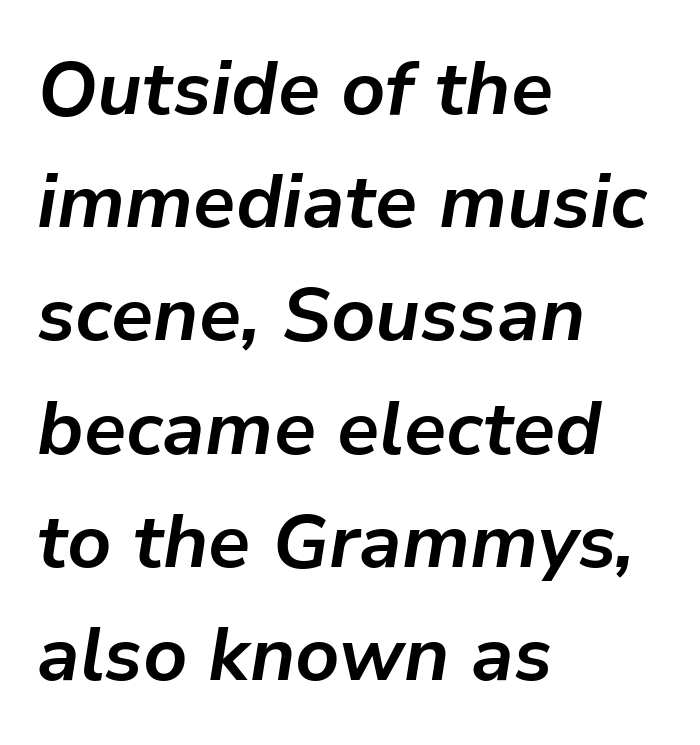
Q: Is the text bold? A: Yes.
Q: Is the text italic (slanted)? A: Yes, it leans right by about 9 degrees.
Q: Is the text underlined? A: No.
Q: How is the paragraph aligned? A: Left-aligned.
Q: Is the spacing between letters normal or unusually wide? A: Normal.
Q: Is the spacing between lines tight, normal or loose? A: Normal.
Q: Width (condensed, normal, or wide)? A: Normal.
Q: Stroke contrast? A: Low.
Q: x-height? A: Medium.
Q: Monospaced? A: No.
